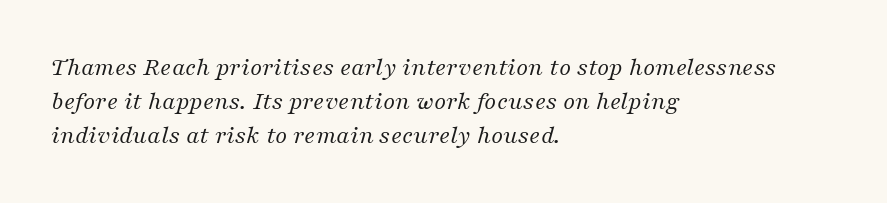
Q: Is the text bold? A: No.
Q: Is the text italic (slanted)? A: Yes, it leans right by about 16 degrees.
Q: Is the text underlined? A: No.
Q: How is the paragraph aligned? A: Left-aligned.
Q: Is the spacing between letters normal or unusually wide? A: Normal.
Q: Is the spacing between lines tight, normal or loose? A: Normal.
